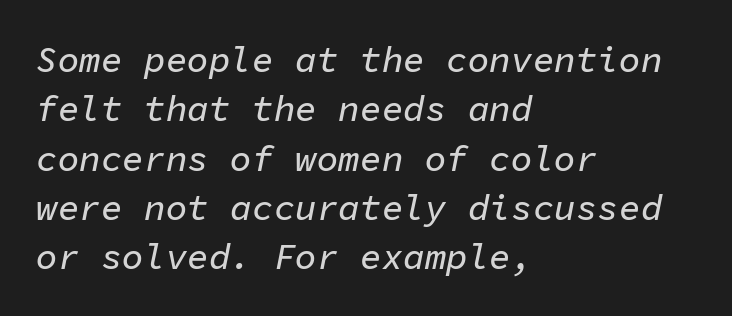
{"italic": "yes", "lean": "right", "slant_degrees": 11, "width": "normal", "stroke_contrast": "low", "x_height": "medium", "monospaced": "yes", "underline": "no", "align": "left", "line_spacing": "normal", "line_spacing_ratio": 1.37, "letter_spacing": "normal", "letter_spacing_em": 0.0, "glyph_px": 36}
